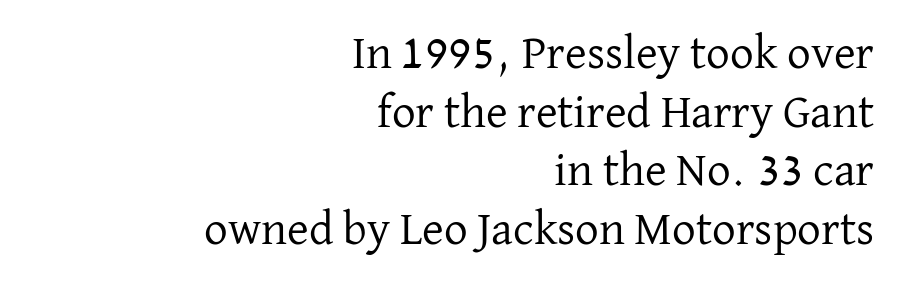
{"serif": "yes", "italic": "no", "bold": "no", "weight": "regular", "width": "normal", "stroke_contrast": "low", "x_height": "medium", "monospaced": "no", "underline": "no", "align": "right", "line_spacing": "normal", "line_spacing_ratio": 1.25, "letter_spacing": "normal", "letter_spacing_em": 0.0, "glyph_px": 47}
